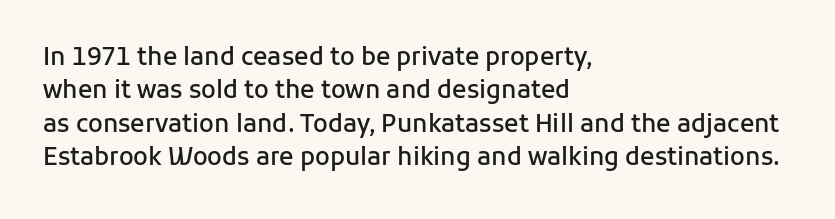
Q: Is the text bold? A: Semi-bold.
Q: Is the text italic (slanted)? A: No, it is upright.
Q: Is the text underlined? A: No.
Q: How is the paragraph aligned? A: Left-aligned.
Q: Is the spacing between letters normal or unusually wide? A: Normal.
Q: Is the spacing between lines tight, normal or loose? A: Normal.
